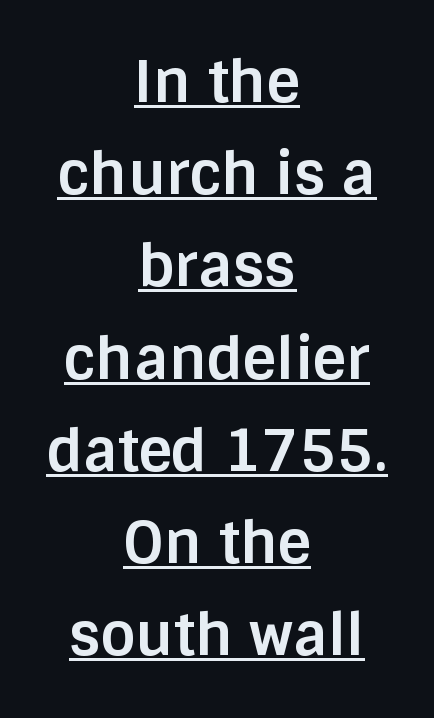
The image shows 58 px bold sans-serif type, upright; set centered, normal line spacing (1.59x), normal letter spacing, underlined; low stroke contrast and a large x-height.
